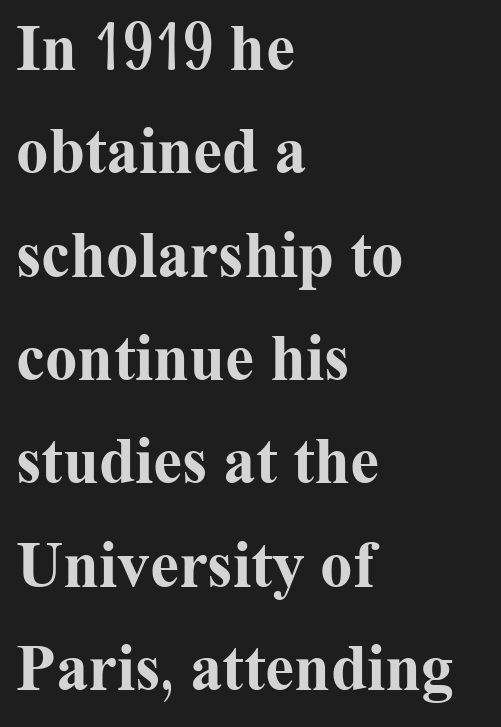
Q: Is the text bold? A: Yes.
Q: Is the text italic (slanted)? A: No, it is upright.
Q: Is the typeface a serif or a sans-serif typeface? A: Serif.
Q: Is the text underlined? A: No.
Q: How is the paragraph aligned? A: Left-aligned.
Q: Is the spacing between letters normal or unusually wide? A: Normal.
Q: Is the spacing between lines tight, normal or loose? A: Normal.
Q: Width (condensed, normal, or wide)? A: Normal.
Q: Stroke contrast? A: Medium.
Q: x-height? A: Medium.
Q: Monospaced? A: No.
